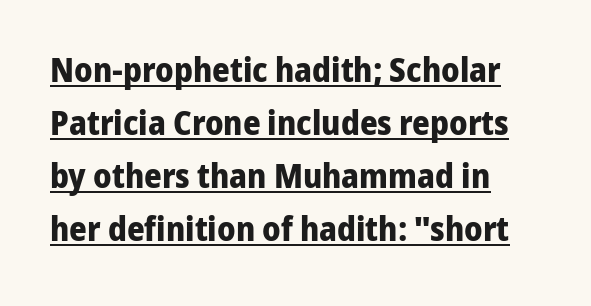
You can tell from the bare stems that sans-serif type was used. Does the weight exceed regular? Yes, all the way to bold. Descenders here cross a horizontal rule under the line. Each letter keeps its own natural width here, so spacing adapts to shape. Reading down the block, your eye returns to a fixed left position each line. If you drew a line through each stem, it would be perfectly vertical.
